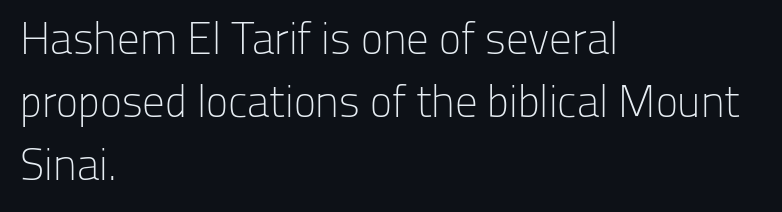
You could not count columns in this text — the font is proportionally spaced. What's the leading like? Ordinary, nothing unusual. Spacing between characters is what you'd get straight out of the box. Is the type heavy? It reads as light-to-regular instead. A student would call this left alignment; a typographer would say flush left, rag right. Designer's note — italics off, roman on.
